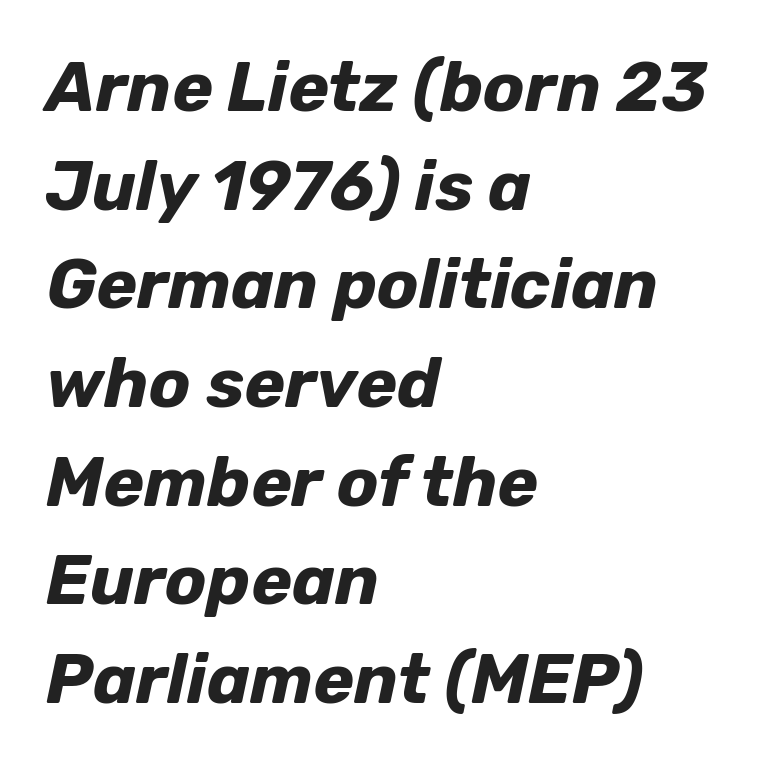
The image shows 69 px bold type, italic (leaning right); set left-aligned, normal line spacing (1.43x), normal letter spacing, not underlined; low stroke contrast and a medium x-height.
